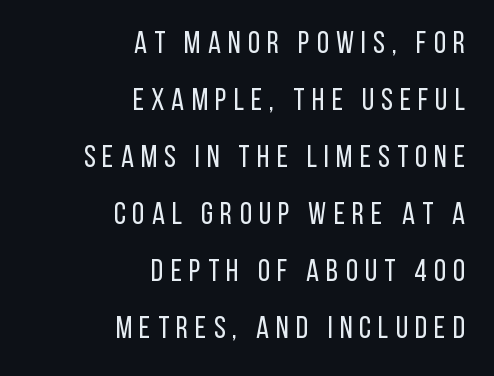
{"serif": "no", "italic": "no", "bold": "no", "weight": "regular", "width": "condensed", "stroke_contrast": "low", "x_height": "large", "monospaced": "no", "underline": "no", "align": "right", "line_spacing_ratio": 1.84, "letter_spacing": "wide", "letter_spacing_em": 0.23, "glyph_px": 31}
